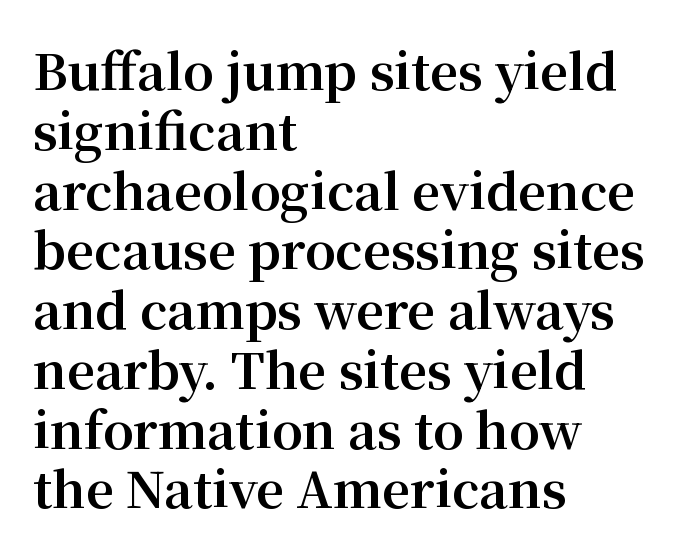
Q: Is the text bold? A: Yes.
Q: Is the text italic (slanted)? A: No, it is upright.
Q: Is the typeface a serif or a sans-serif typeface? A: Serif.
Q: Is the text underlined? A: No.
Q: How is the paragraph aligned? A: Left-aligned.
Q: Is the spacing between letters normal or unusually wide? A: Normal.
Q: Width (condensed, normal, or wide)? A: Normal.
Q: Stroke contrast? A: Medium.
Q: x-height? A: Medium.
Q: Monospaced? A: No.
